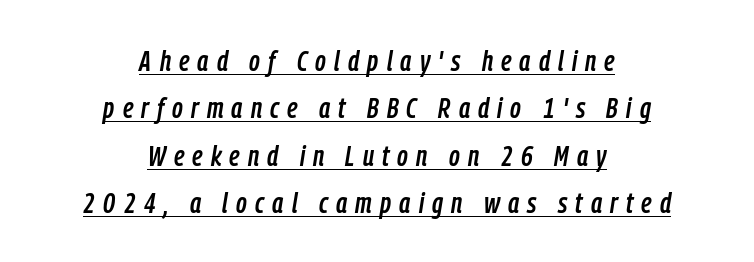
{"italic": "yes", "lean": "right", "slant_degrees": 9, "width": "condensed", "stroke_contrast": "low", "x_height": "medium", "monospaced": "no", "underline": "yes", "align": "center", "line_spacing": "normal", "line_spacing_ratio": 1.63, "letter_spacing": "wide", "letter_spacing_em": 0.28, "glyph_px": 29}
